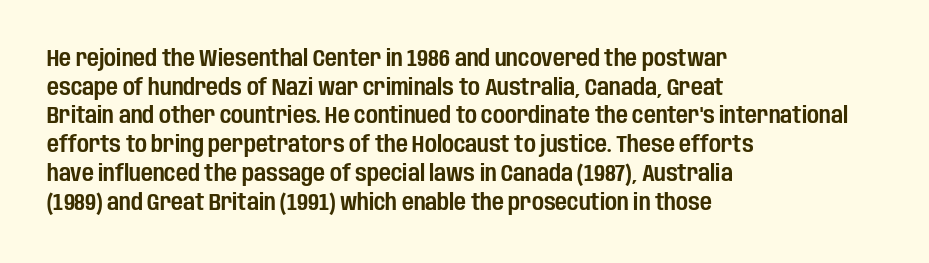
{"italic": "no", "underline": "no", "align": "left", "line_spacing": "normal", "line_spacing_ratio": 1.25, "letter_spacing": "normal", "letter_spacing_em": 0.0, "glyph_px": 23}
